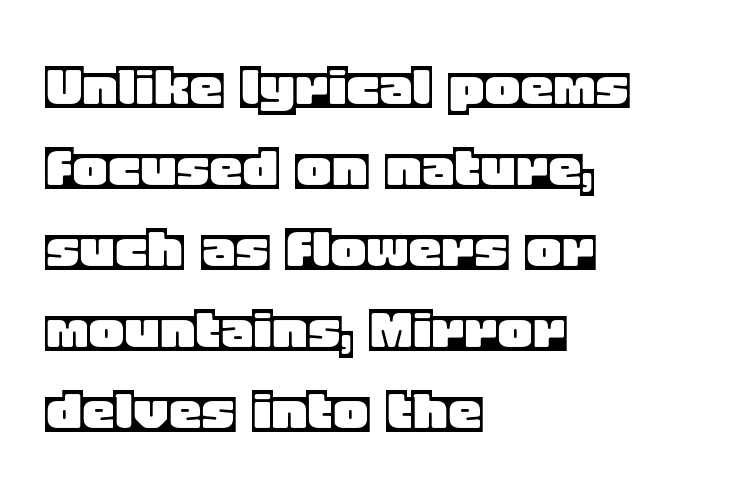
Q: Is the text italic (slanted)? A: No, it is upright.
Q: Is the text underlined? A: No.
Q: How is the paragraph aligned? A: Left-aligned.
Q: Is the spacing between letters normal or unusually wide? A: Normal.
Q: Width (condensed, normal, or wide)? A: Normal.
Q: x-height? A: Large.
Q: Monospaced? A: No.
